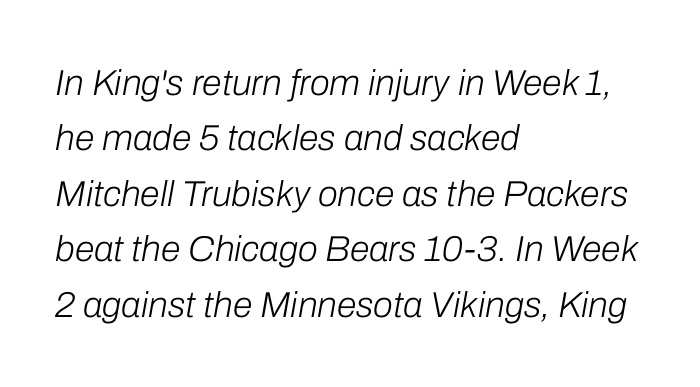
The image shows 36 px light type, italic (leaning right); set left-aligned, normal line spacing (1.54x), normal letter spacing, not underlined; low stroke contrast and a medium x-height.
